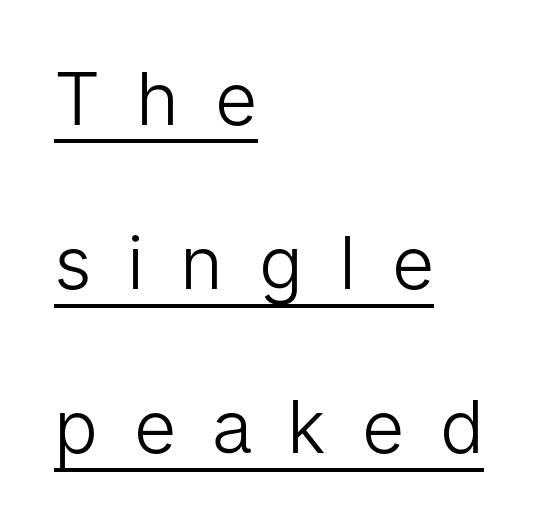
{"serif": "no", "italic": "no", "bold": "no", "weight": "light", "width": "normal", "stroke_contrast": "low", "x_height": "medium", "monospaced": "no", "underline": "yes", "align": "left", "line_spacing": "loose", "line_spacing_ratio": 2.25, "letter_spacing": "wide", "letter_spacing_em": 0.49, "glyph_px": 73}
